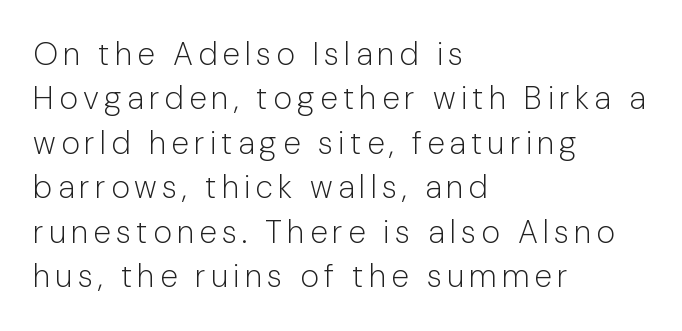
{"serif": "no", "italic": "no", "bold": "no", "weight": "light", "width": "normal", "stroke_contrast": "low", "x_height": "medium", "monospaced": "no", "underline": "no", "align": "left", "line_spacing": "normal", "line_spacing_ratio": 1.39, "glyph_px": 32}
